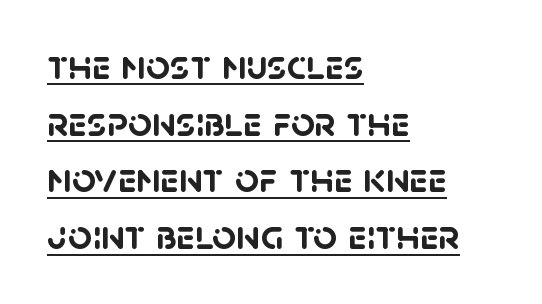
Q: Is the text bold? A: Yes.
Q: Is the typeface a serif or a sans-serif typeface? A: Sans-serif.
Q: Is the text underlined? A: Yes.
Q: How is the paragraph aligned? A: Left-aligned.
Q: Is the spacing between letters normal or unusually wide? A: Normal.
Q: Is the spacing between lines tight, normal or loose? A: Normal.
Q: Width (condensed, normal, or wide)? A: Normal.
Q: Stroke contrast? A: Low.
Q: x-height? A: Large.
Q: Monospaced? A: No.
